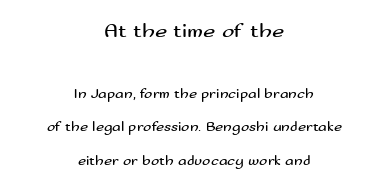
{"italic": "no", "bold": "no", "underline": "no", "align": "center", "line_spacing": "loose", "line_spacing_ratio": 2.39, "letter_spacing": "normal", "letter_spacing_em": 0.0, "larger_block": "first", "size_ratio": 1.5, "glyph_px": 21}
